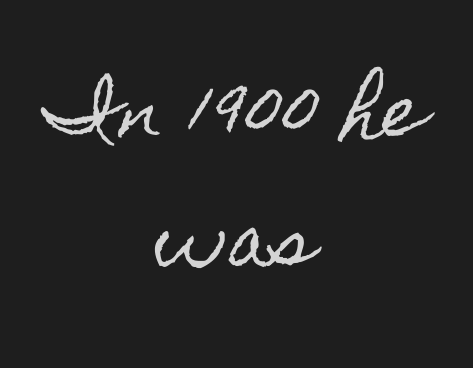
The image shows 70 px condensed type; set centered, line spacing 1.84x, normal letter spacing, not underlined; a small x-height.
